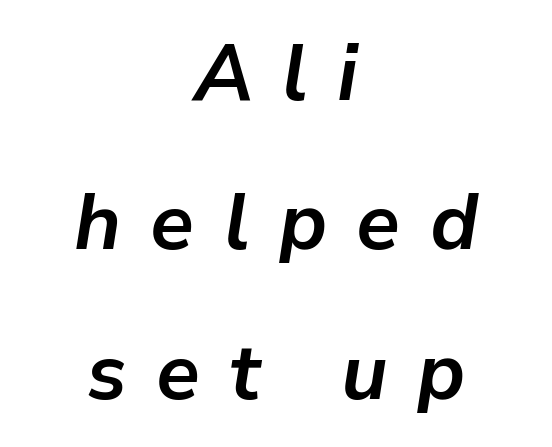
The image shows 79 px bold type, italic (leaning right); set centered, line spacing 1.89x, unusually wide letter spacing (+0.37 em), not underlined; low stroke contrast and a medium x-height.
